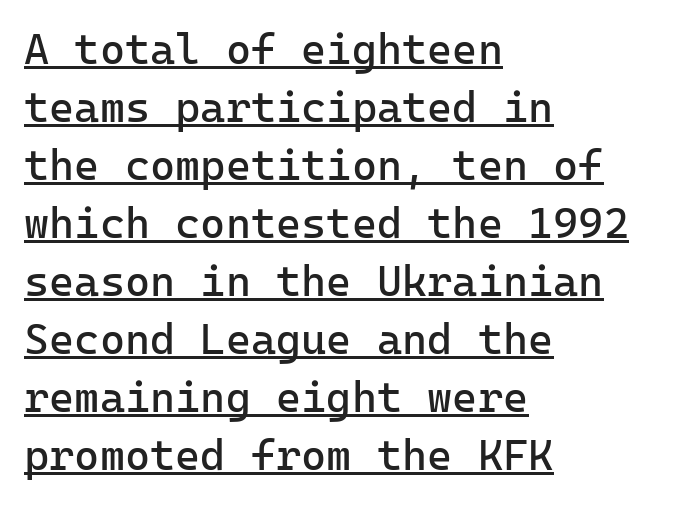
Q: Is the text bold? A: No.
Q: Is the text italic (slanted)? A: No, it is upright.
Q: Is the typeface a serif or a sans-serif typeface? A: Sans-serif.
Q: Is the text underlined? A: Yes.
Q: How is the paragraph aligned? A: Left-aligned.
Q: Is the spacing between letters normal or unusually wide? A: Normal.
Q: Is the spacing between lines tight, normal or loose? A: Normal.
Q: Width (condensed, normal, or wide)? A: Normal.
Q: Stroke contrast? A: Low.
Q: x-height? A: Medium.
Q: Monospaced? A: Yes.
